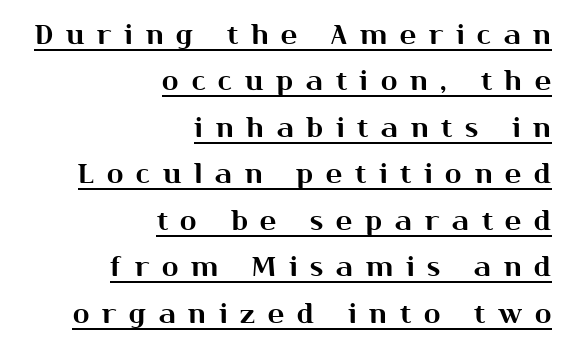
Q: Is the text italic (slanted)? A: No, it is upright.
Q: Is the text underlined? A: Yes.
Q: How is the paragraph aligned? A: Right-aligned.
Q: Is the spacing between letters normal or unusually wide? A: Unusually wide.
